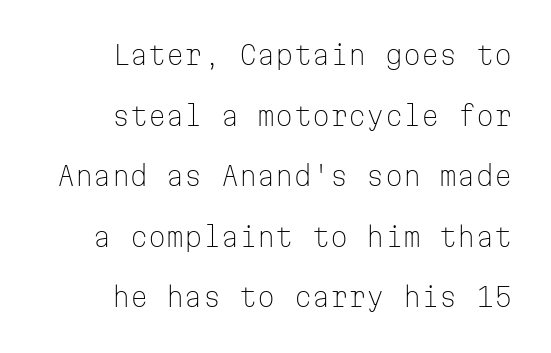
The image shows 26 px text type, upright; set right-aligned, loose line spacing (2.33x), normal letter spacing, not underlined.
